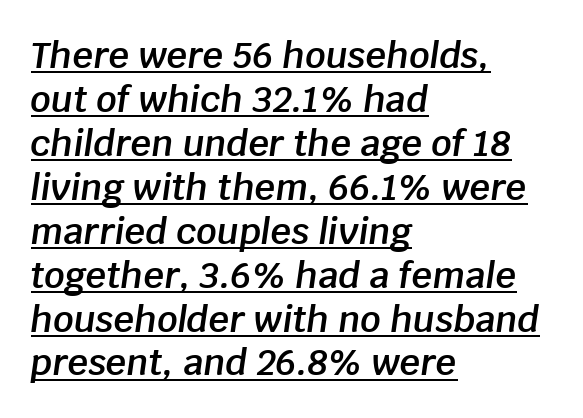
{"italic": "yes", "lean": "right", "slant_degrees": 8, "bold": "semi", "weight": "semibold", "width": "normal", "stroke_contrast": "low", "x_height": "large", "monospaced": "no", "underline": "yes", "align": "left", "line_spacing_ratio": 1.22, "letter_spacing": "normal", "letter_spacing_em": 0.0, "glyph_px": 36}
